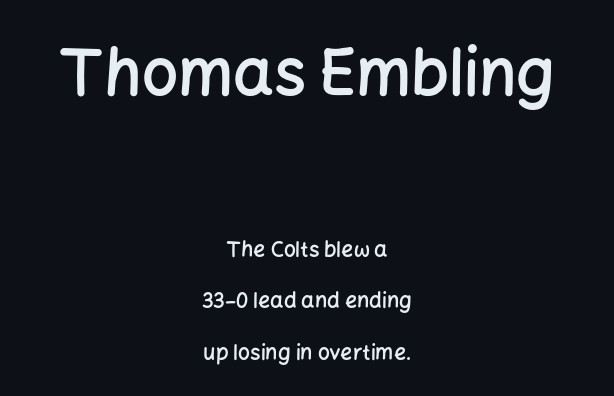
The image shows 64 px semibold sans-serif type, upright; set centered, loose line spacing (2.46x), normal letter spacing, not underlined; the first (top) block is 3.05x larger; low stroke contrast and a medium x-height.
